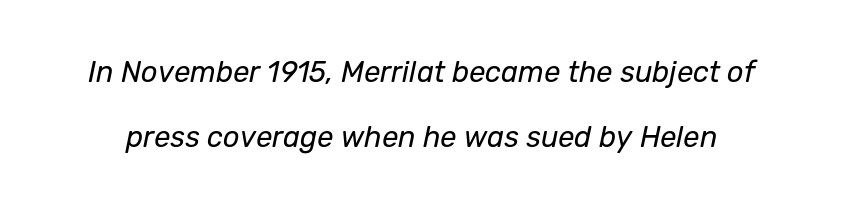
{"italic": "yes", "lean": "right", "slant_degrees": 12, "bold": "no", "weight": "regular", "width": "normal", "stroke_contrast": "low", "x_height": "medium", "monospaced": "no", "underline": "no", "line_spacing": "loose", "line_spacing_ratio": 2.25, "letter_spacing": "normal", "letter_spacing_em": 0.0, "glyph_px": 29}
